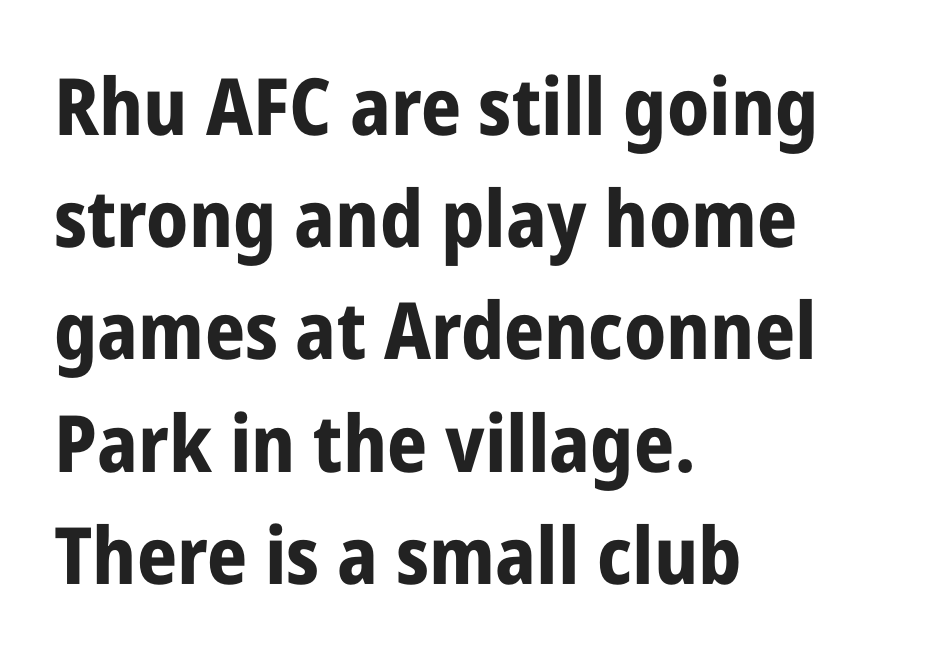
The image shows 79 px bold, condensed sans-serif type, upright; set left-aligned, normal line spacing (1.42x), normal letter spacing, not underlined; low stroke contrast and a large x-height.
